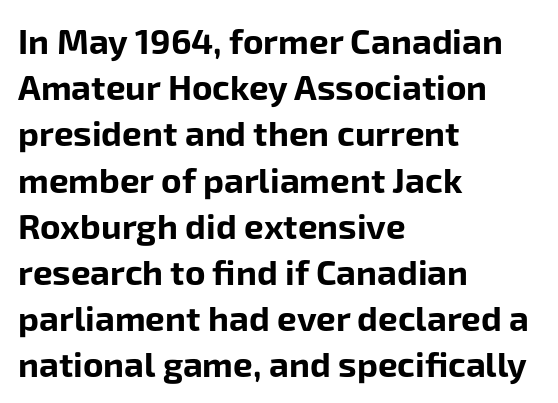
The image shows 35 px bold sans-serif type, upright; set left-aligned, normal line spacing (1.32x), normal letter spacing, not underlined; low stroke contrast and a medium x-height.
